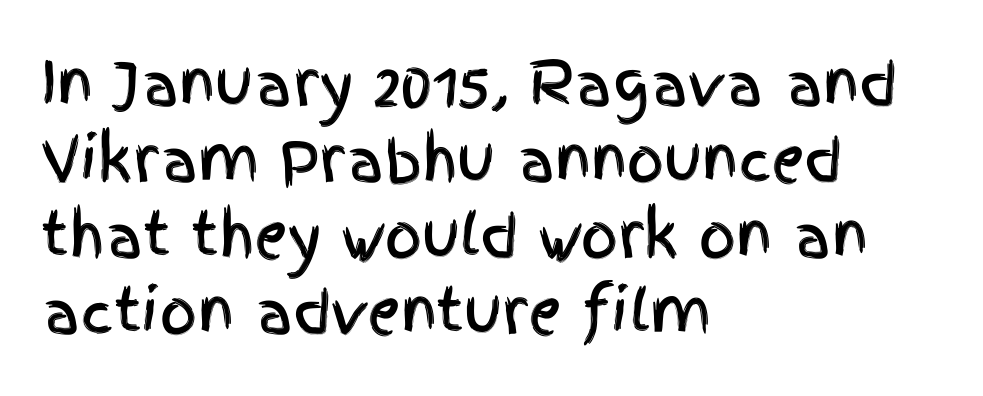
Check the space under the baseline: it is left empty. A roman cut, with each character standing at attention. Nope, no serifs anywhere on these letters. The tracking reads as untouched default to a designer's eye.
